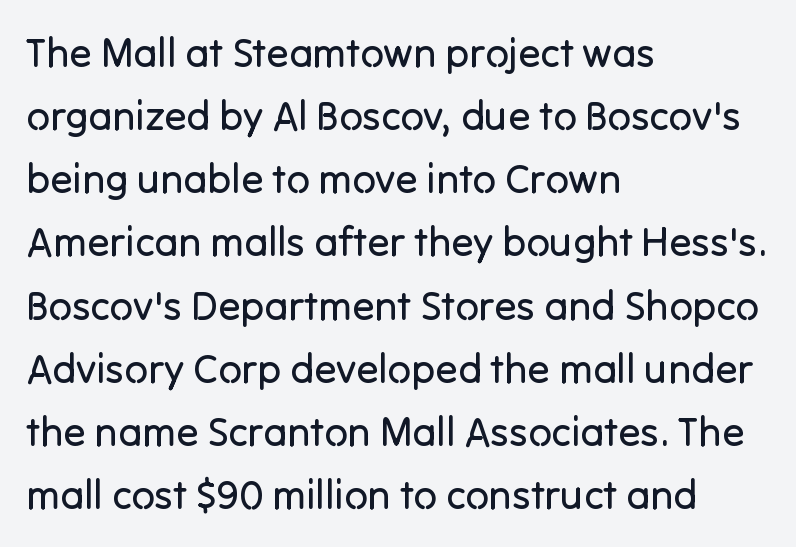
The line-height multiplier appears to be the usual default. Glance below the letters and you will spot only blank space. Alignment: flush left. No chunkiness to these letters — they're not bold. Nobody touched the tracking dial on this one. Serifs: no, the terminals of the letterforms are clean.
